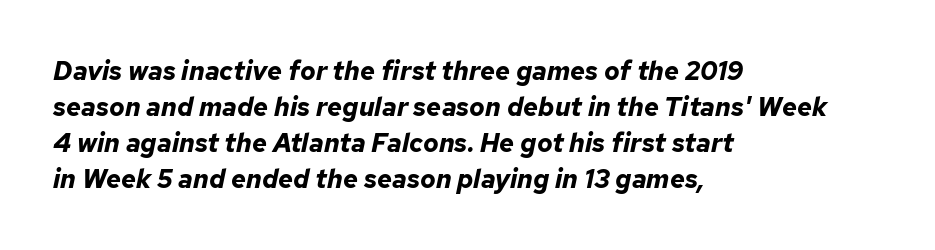
The zone under the glyphs is completely vacant. The line-height multiplier appears to be the usual default. Here the glyphs are tracked normally, forming tight word shapes. Which margin do the lines hug? The left one — the right edge is uneven. Heavy, bold letterforms.
